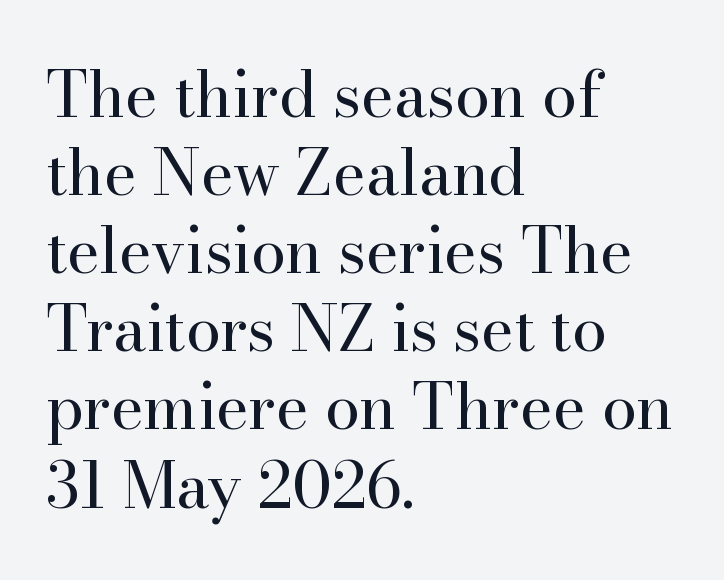
The image shows 63 px regular-weight serif type, upright; set left-aligned, line spacing 1.24x, normal letter spacing, not underlined; high stroke contrast and a small x-height.
